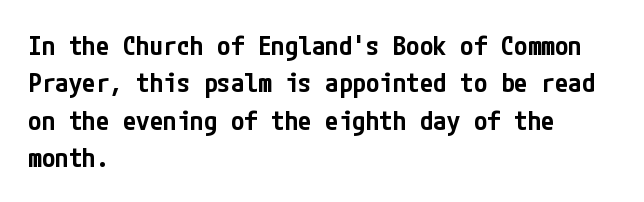
{"italic": "no", "bold": "semi", "underline": "no", "align": "left", "line_spacing": "normal", "line_spacing_ratio": 1.38, "letter_spacing": "normal", "letter_spacing_em": 0.0, "glyph_px": 27}
